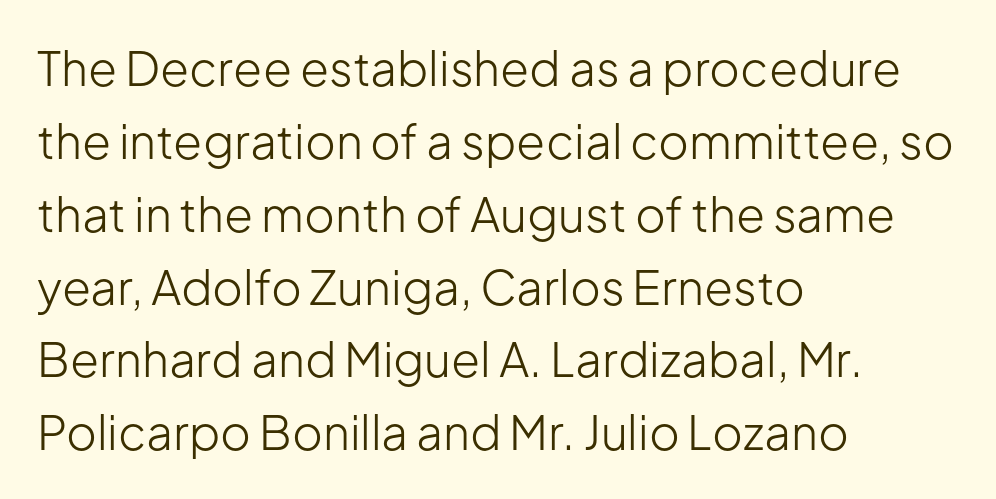
Q: Is the text bold? A: No.
Q: Is the text italic (slanted)? A: No, it is upright.
Q: Is the typeface a serif or a sans-serif typeface? A: Sans-serif.
Q: Is the text underlined? A: No.
Q: How is the paragraph aligned? A: Left-aligned.
Q: Is the spacing between letters normal or unusually wide? A: Normal.
Q: Is the spacing between lines tight, normal or loose? A: Normal.
Q: Width (condensed, normal, or wide)? A: Normal.
Q: Stroke contrast? A: Low.
Q: x-height? A: Medium.
Q: Monospaced? A: No.
